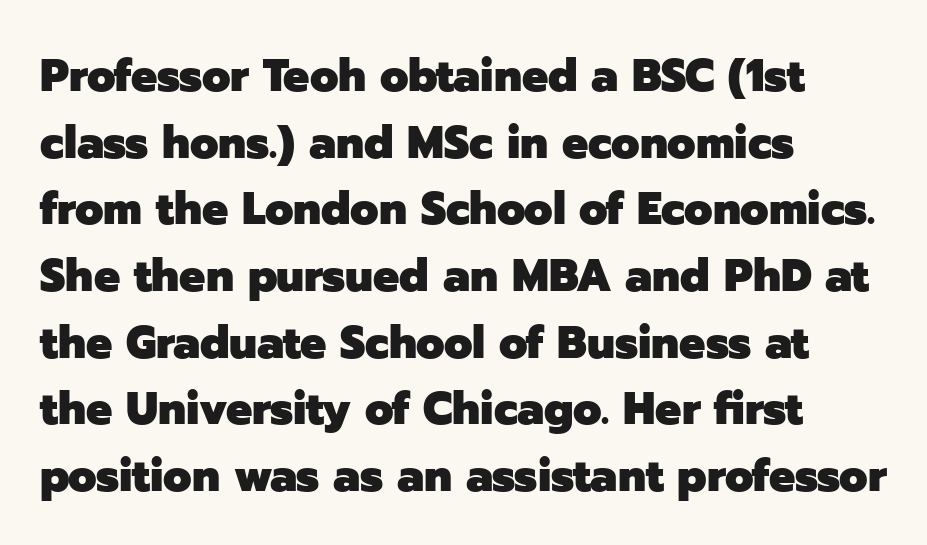
Students, observe: this is what conventionally led text looks like. Short and long lines alike share a common starting point at left. Plenty of ink on the page — the face is bold. Ordinary non-slanted type is in use. The foot of each line stays bare and open. Regarding serifs, this sample does without them.
